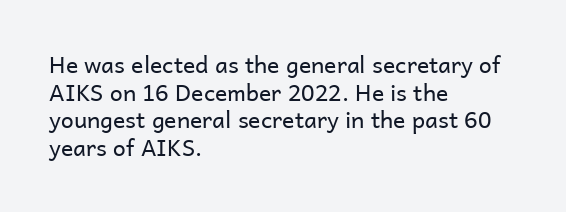
Unlike italic type, these characters show no tilt at all. The string is rendered with underlining switched off. The lines are quadded left. Tracking here is standard; glyphs follow each other at the usual distance. The letters look calm and open, with moderate or lighter stems.
